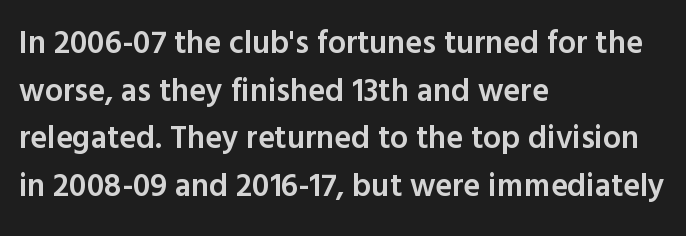
{"serif": "no", "italic": "no", "bold": "semi", "weight": "semibold", "width": "normal", "x_height": "medium", "monospaced": "no", "underline": "no", "align": "left", "line_spacing": "normal", "line_spacing_ratio": 1.49, "letter_spacing": "normal", "letter_spacing_em": 0.0, "glyph_px": 32}
